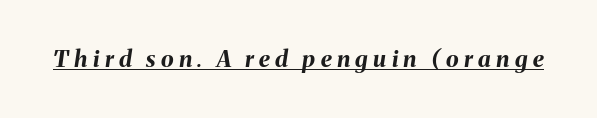
{"italic": "yes", "lean": "right", "slant_degrees": 8, "bold": "yes", "underline": "yes", "letter_spacing": "wide", "letter_spacing_em": 0.23, "glyph_px": 23}
